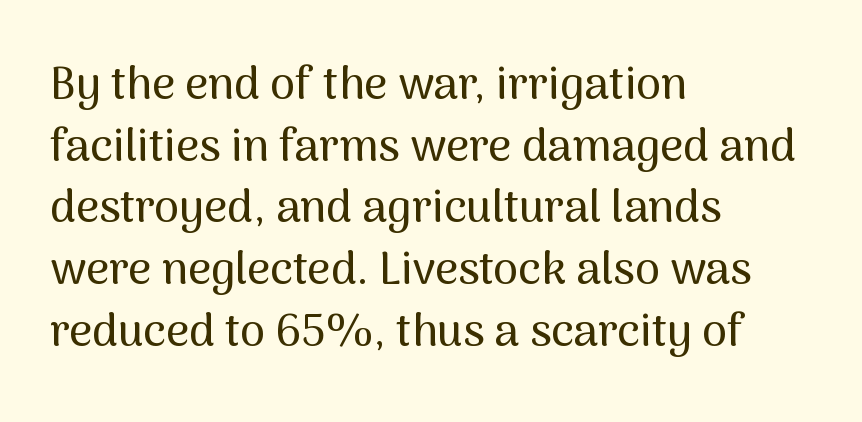
The letters carry no serifs — their stems end cleanly without finishing strokes. A normal amount of white space separates one row of letters from the next. Rendered with straight, roman letterforms. Here the glyphs are tracked normally, forming tight word shapes. Think of a printed novel: that variable character pitch is what you see here.
